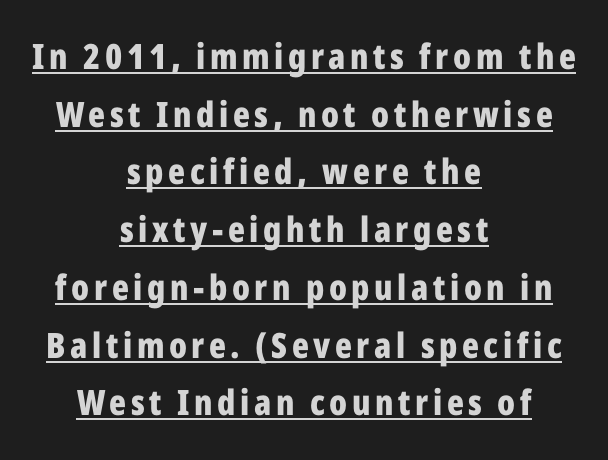
Each letter keeps its own natural width here, so spacing adapts to shape. Look at the stroke-to-counter ratio: heavy, a bold. This is the regular roman posture of the typeface. The words here are underlined. Quick note: interline space is typical.
